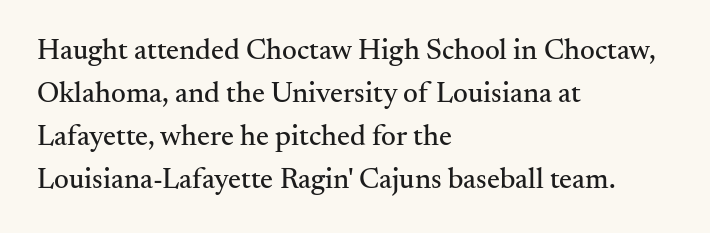
The image shows 29 px serif type, upright; set left-aligned, normal line spacing (1.48x), normal letter spacing, not underlined; medium stroke contrast and a small x-height.
